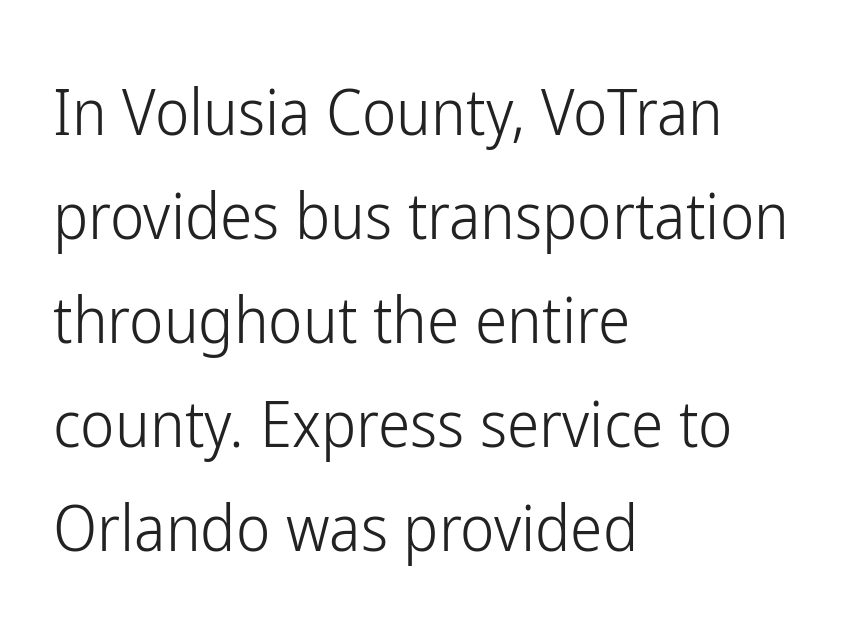
Q: Is the text bold? A: No.
Q: Is the text italic (slanted)? A: No, it is upright.
Q: Is the typeface a serif or a sans-serif typeface? A: Sans-serif.
Q: Is the text underlined? A: No.
Q: How is the paragraph aligned? A: Left-aligned.
Q: Is the spacing between letters normal or unusually wide? A: Normal.
Q: Is the spacing between lines tight, normal or loose? A: Normal.
Q: Width (condensed, normal, or wide)? A: Condensed.
Q: Stroke contrast? A: Low.
Q: x-height? A: Medium.
Q: Monospaced? A: No.
